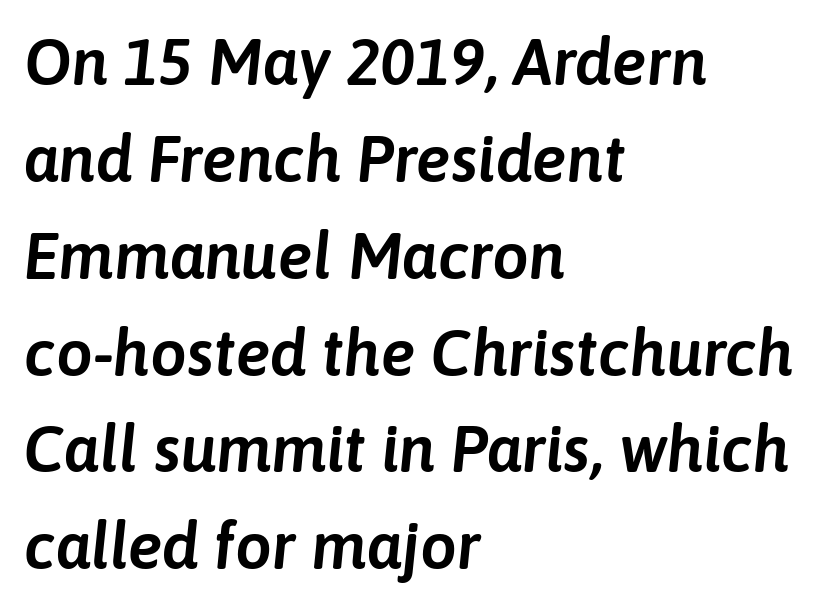
Q: Is the text italic (slanted)? A: Yes, it leans right by about 6 degrees.
Q: Is the text underlined? A: No.
Q: How is the paragraph aligned? A: Left-aligned.
Q: Is the spacing between letters normal or unusually wide? A: Normal.
Q: Is the spacing between lines tight, normal or loose? A: Normal.
Q: Width (condensed, normal, or wide)? A: Normal.
Q: Stroke contrast? A: Low.
Q: x-height? A: Medium.
Q: Monospaced? A: No.
